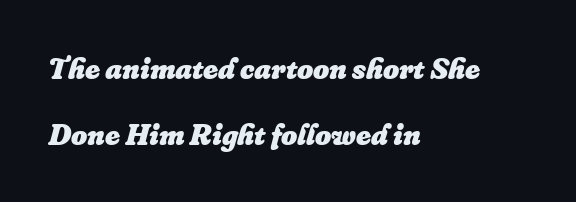
This block would shrink considerably if given ordinary leading; it's expanded now. Reading down the block, your eye returns to a fixed left position each line. Caption: standard tracking, unaltered. Character widths vary here, with narrow letters taking less room than wide ones. Observe the lean: these are italic letterforms.
